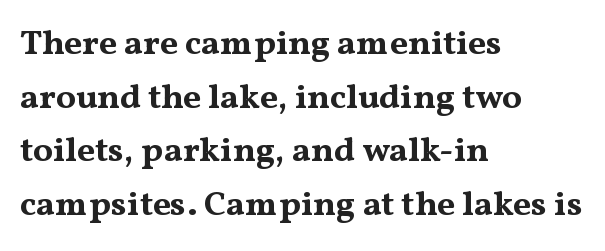
The image shows 35 px bold, wide serif type, upright; set left-aligned, normal line spacing (1.53x), normal letter spacing, not underlined; medium stroke contrast and a medium x-height.
